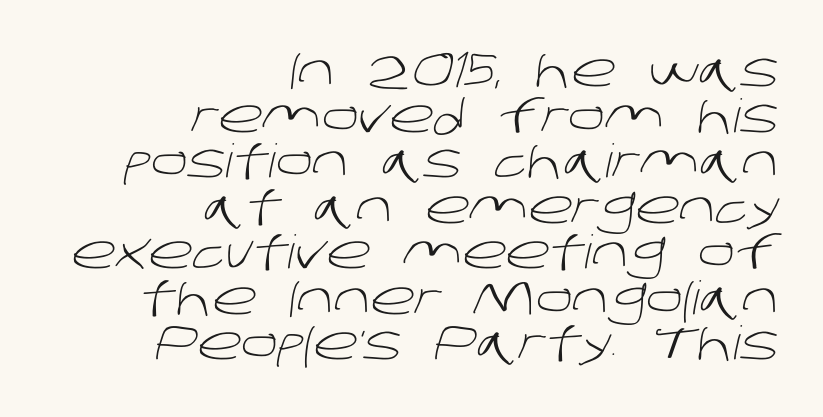
{"serif": "no", "bold": "no", "weight": "light", "width": "normal", "stroke_contrast": "low", "x_height": "large", "monospaced": "no", "underline": "no", "align": "right", "line_spacing": "tight", "line_spacing_ratio": 0.99, "letter_spacing": "normal", "letter_spacing_em": 0.0, "glyph_px": 46}
